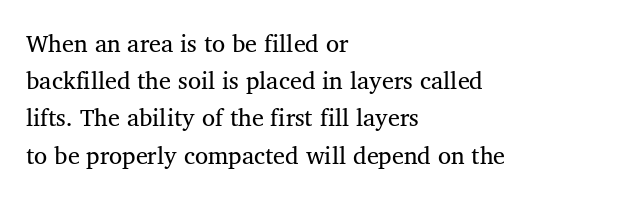
The image shows 24 px text type, upright; set left-aligned, normal line spacing (1.55x), normal letter spacing, not underlined.
